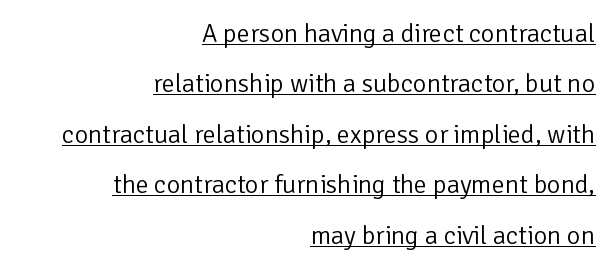
{"italic": "no", "bold": "no", "underline": "yes", "align": "right", "line_spacing": "loose", "line_spacing_ratio": 1.94, "letter_spacing": "normal", "letter_spacing_em": 0.0, "glyph_px": 26}
